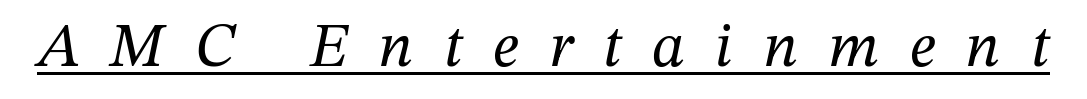
{"serif": "yes", "italic": "yes", "lean": "right", "slant_degrees": 12, "bold": "no", "weight": "regular", "width": "normal", "stroke_contrast": "medium", "x_height": "medium", "monospaced": "no", "underline": "yes", "letter_spacing": "wide", "letter_spacing_em": 0.49, "glyph_px": 62}
